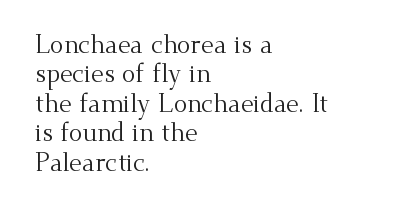
Q: Is the text bold? A: No.
Q: Is the text italic (slanted)? A: No, it is upright.
Q: Is the text underlined? A: No.
Q: How is the paragraph aligned? A: Left-aligned.
Q: Is the spacing between letters normal or unusually wide? A: Normal.
